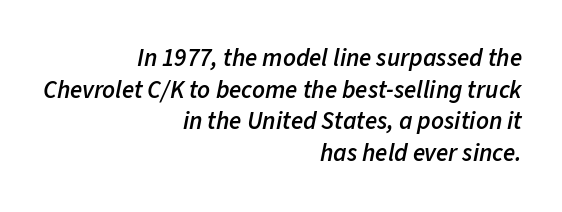
The image shows 25 px text type, italic (leaning right); set right-aligned, normal line spacing (1.27x), normal letter spacing, not underlined.
